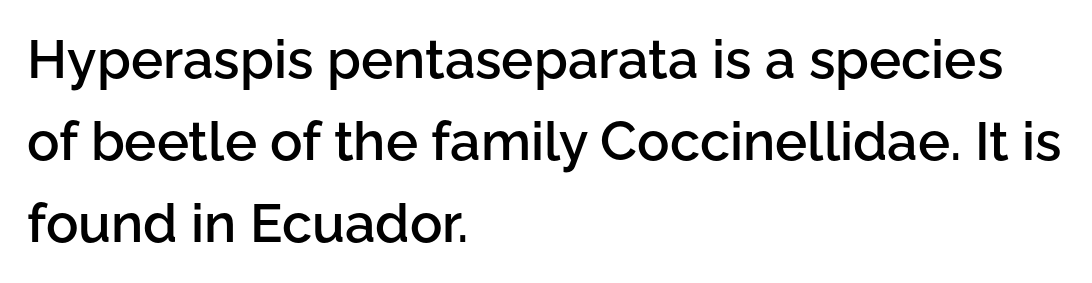
{"serif": "no", "italic": "no", "bold": "semi", "weight": "semibold", "width": "normal", "stroke_contrast": "low", "x_height": "medium", "monospaced": "no", "underline": "no", "align": "left", "line_spacing": "normal", "line_spacing_ratio": 1.52, "letter_spacing": "normal", "letter_spacing_em": 0.0, "glyph_px": 54}
